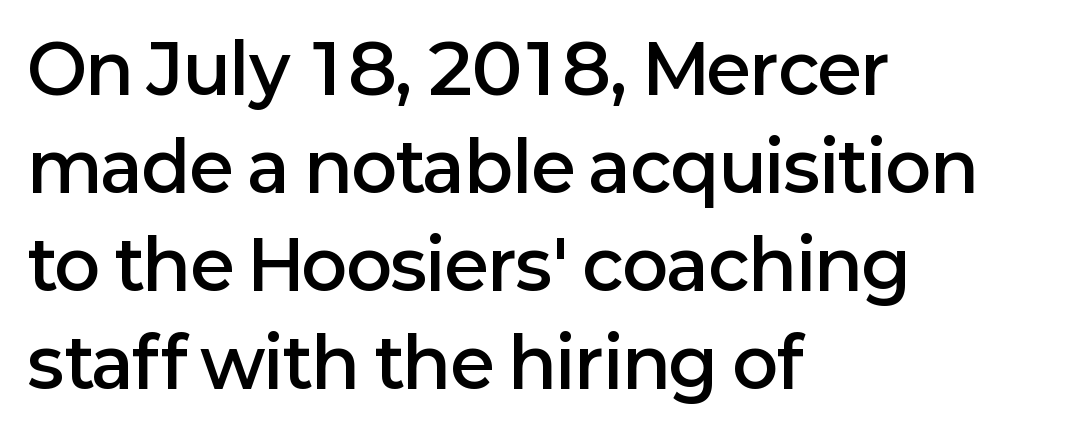
The area under the type is left untouched. The designer left line spacing at the default. Spacing verdict: proportional, widths tailored to each character. Look at the bottom of the vertical strokes: they stop flat, with no serifs. The lines in this sample share a left origin and differ only in where they stop. Vertical strokes here are truly vertical.
